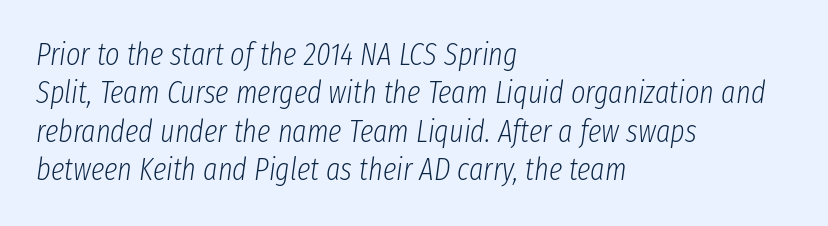
{"italic": "yes", "lean": "right", "slant_degrees": 8, "bold": "no", "weight": "light", "width": "condensed", "stroke_contrast": "low", "x_height": "medium", "monospaced": "no", "underline": "no", "align": "left", "line_spacing_ratio": 1.24, "letter_spacing": "normal", "letter_spacing_em": 0.0, "glyph_px": 31}
